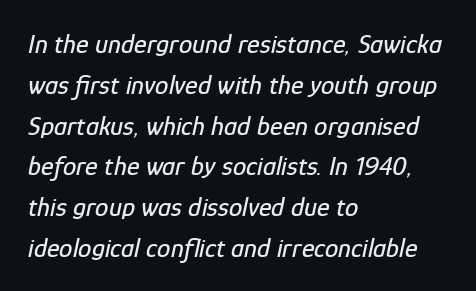
{"italic": "yes", "lean": "right", "slant_degrees": 12, "underline": "no", "align": "left", "line_spacing": "normal", "line_spacing_ratio": 1.51, "letter_spacing": "normal", "letter_spacing_em": 0.0, "glyph_px": 27}
